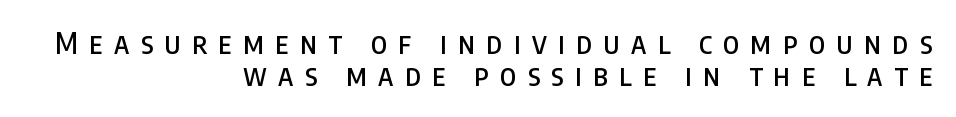
The image shows 29 px condensed sans-serif type, upright; set right-aligned, tight line spacing (1.09x), unusually wide letter spacing (+0.39 em), not underlined; low stroke contrast and a large x-height.
